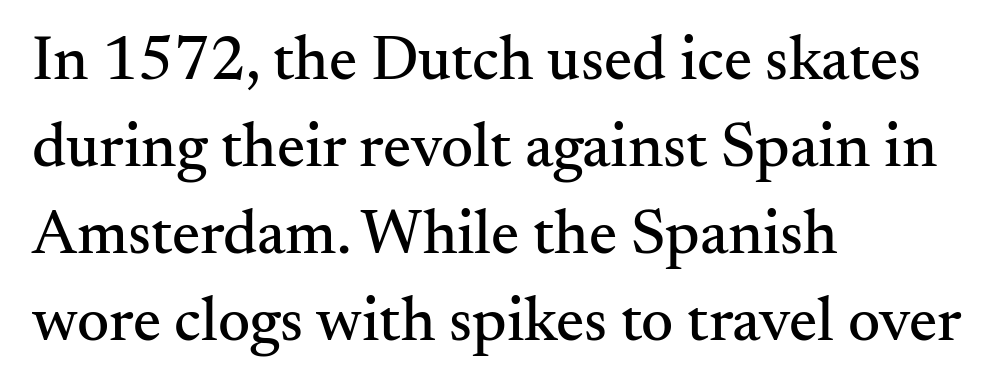
The image shows 63 px serif type, upright; set left-aligned, normal line spacing (1.38x), normal letter spacing, not underlined; medium stroke contrast and a small x-height.
